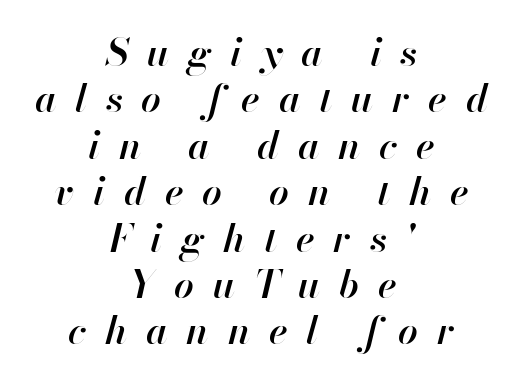
Compared with a flush-left layout, this one balances lines on the center instead. A bit beefed up — I'd call it semibold rather than bold. Descenders are the only things crossing below the line. Slant detected: the letters are inclined. Loose tracking; the words dissolve into strings of separated letters. You could not count columns in this text — the font is proportionally spaced.
